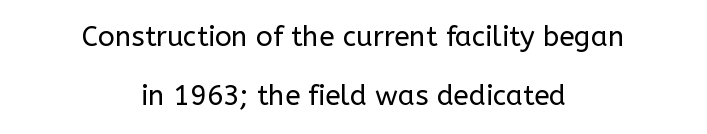
Notice how the stems are strictly vertical — no italics here. In CSS terms this would be text-align: center. Heft: none added — not bold. Does the type have serifs? No, each stem ends abruptly.
